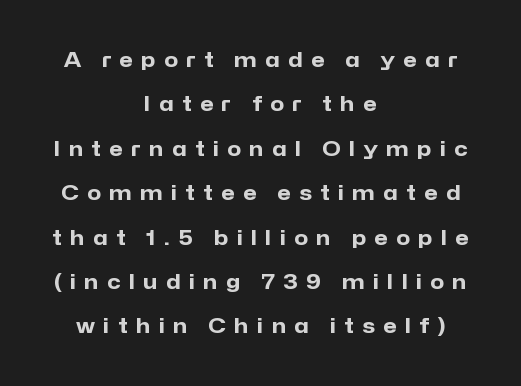
Q: Is the text bold? A: Yes.
Q: Is the text italic (slanted)? A: No, it is upright.
Q: Is the text underlined? A: No.
Q: How is the paragraph aligned? A: Centered.
Q: Is the spacing between letters normal or unusually wide? A: Unusually wide.
Q: Is the spacing between lines tight, normal or loose? A: Loose.
